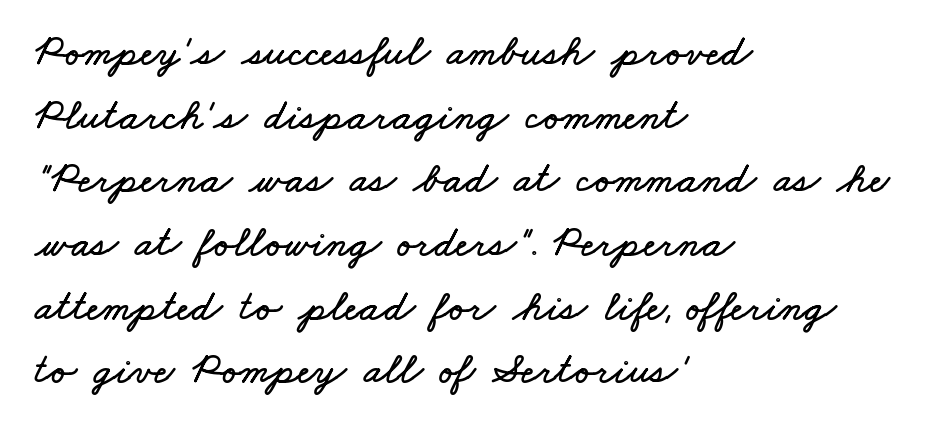
These lines are rendered in a variable-pitch font. Line beginnings align vertically; line endings do not. Is there much room between lines? A standard amount, neither cramped nor airy. Characters follow at the spacing the type designer built in. Quick note: underline off.
